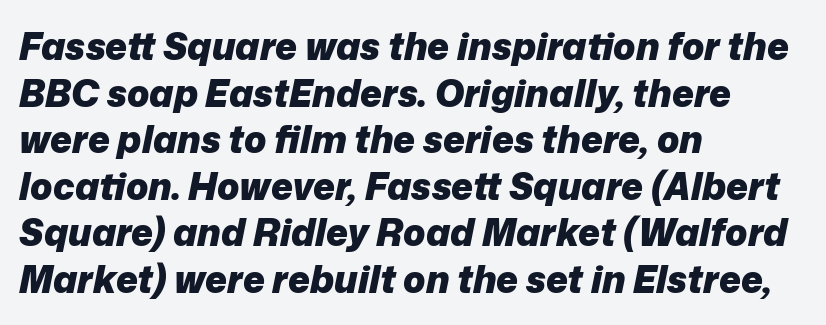
Q: Is the text bold? A: Yes.
Q: Is the text italic (slanted)? A: Yes, it leans right by about 12 degrees.
Q: Is the text underlined? A: No.
Q: How is the paragraph aligned? A: Left-aligned.
Q: Is the spacing between letters normal or unusually wide? A: Normal.
Q: Is the spacing between lines tight, normal or loose? A: Normal.
Q: Width (condensed, normal, or wide)? A: Normal.
Q: Stroke contrast? A: Low.
Q: x-height? A: Medium.
Q: Monospaced? A: No.
